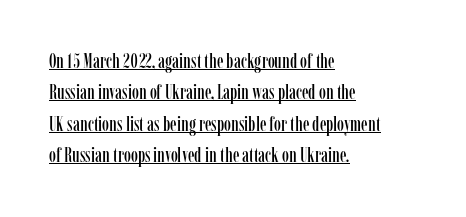
{"italic": "no", "underline": "yes", "align": "left", "line_spacing": "normal", "line_spacing_ratio": 1.57, "letter_spacing": "normal", "letter_spacing_em": 0.0, "glyph_px": 20}
